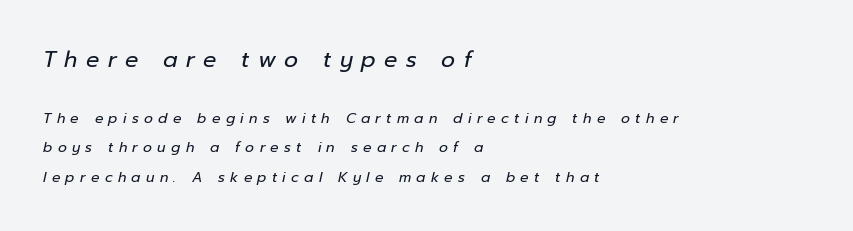
The passage shown is not underscored anywhere. The weight would be labelled regular, book, light, or lighter still. You could only call the tracking loose — the letters float apart. Which margin do the lines hug? The left one — the right edge is uneven.
